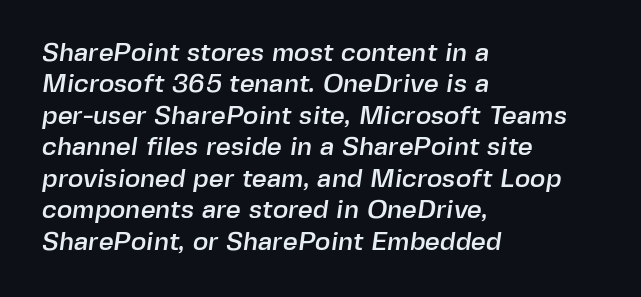
The paragraph shown leans on its left margin. The glyphs are unaccompanied by any horizontal stroke below them. Words appear dense and cohesive because spacing is normal.
